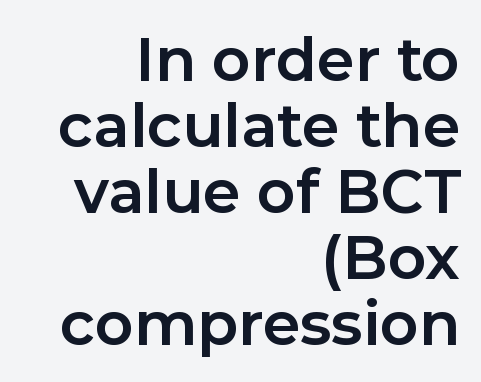
Q: Is the text bold? A: Yes.
Q: Is the text italic (slanted)? A: No, it is upright.
Q: Is the typeface a serif or a sans-serif typeface? A: Sans-serif.
Q: Is the text underlined? A: No.
Q: How is the paragraph aligned? A: Right-aligned.
Q: Is the spacing between letters normal or unusually wide? A: Normal.
Q: Is the spacing between lines tight, normal or loose? A: Tight.
Q: Width (condensed, normal, or wide)? A: Normal.
Q: Stroke contrast? A: Low.
Q: x-height? A: Medium.
Q: Monospaced? A: No.
